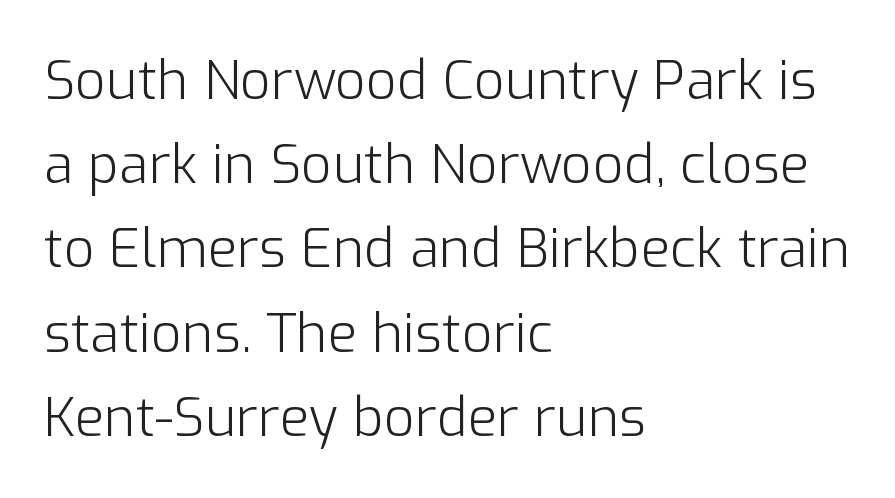
Q: Is the text bold? A: No.
Q: Is the text italic (slanted)? A: No, it is upright.
Q: Is the typeface a serif or a sans-serif typeface? A: Sans-serif.
Q: Is the text underlined? A: No.
Q: How is the paragraph aligned? A: Left-aligned.
Q: Is the spacing between letters normal or unusually wide? A: Normal.
Q: Is the spacing between lines tight, normal or loose? A: Normal.
Q: Width (condensed, normal, or wide)? A: Normal.
Q: Stroke contrast? A: Low.
Q: x-height? A: Medium.
Q: Monospaced? A: No.
